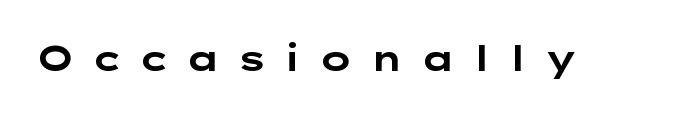
Regarding serifs, this sample does without them. As a designer I'd log this as weight 700, bold. The lettering holds an erect, upright posture throughout. Compared with typical body copy, the letter spacing here is much looser. No word sits above an underline.
